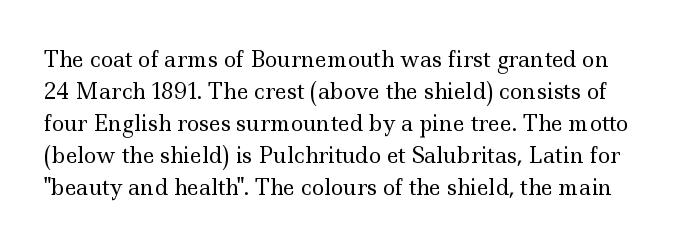
Q: Is the text bold? A: No.
Q: Is the text italic (slanted)? A: No, it is upright.
Q: Is the text underlined? A: No.
Q: Is the spacing between letters normal or unusually wide? A: Normal.
Q: Is the spacing between lines tight, normal or loose? A: Normal.
